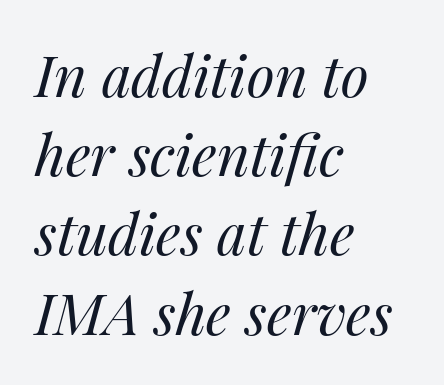
Tall strokes in this sample are angled rather than plumb. Left-aligned paragraph, ragged on the right. A typesetter would call this leading conventional body-copy spacing. The rendering uses natural spacing where letterforms have individual widths. Clear beneath every line of the passage.
